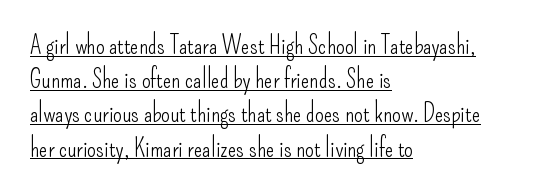
Characters remain perfectly vertical along every line. The passage shown stacks its lines at a standard gap. Alignment: flush left. Short note: letters normally spaced.
